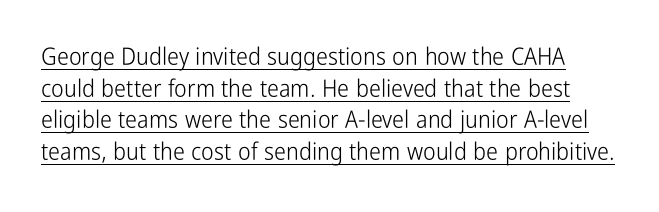
Q: Is the text bold? A: No.
Q: Is the text italic (slanted)? A: No, it is upright.
Q: Is the text underlined? A: Yes.
Q: Is the spacing between letters normal or unusually wide? A: Normal.
Q: Is the spacing between lines tight, normal or loose? A: Normal.
